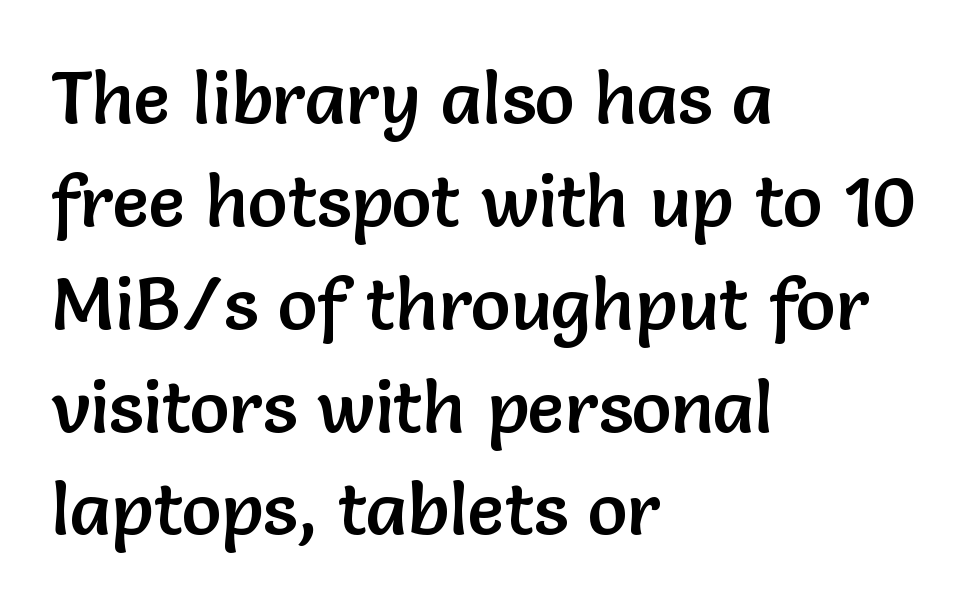
Q: Is the text italic (slanted)? A: No, it is upright.
Q: Is the typeface a serif or a sans-serif typeface? A: Sans-serif.
Q: Is the text underlined? A: No.
Q: How is the paragraph aligned? A: Left-aligned.
Q: Is the spacing between letters normal or unusually wide? A: Normal.
Q: Is the spacing between lines tight, normal or loose? A: Normal.
Q: Width (condensed, normal, or wide)? A: Normal.
Q: Stroke contrast? A: Low.
Q: x-height? A: Medium.
Q: Monospaced? A: No.
